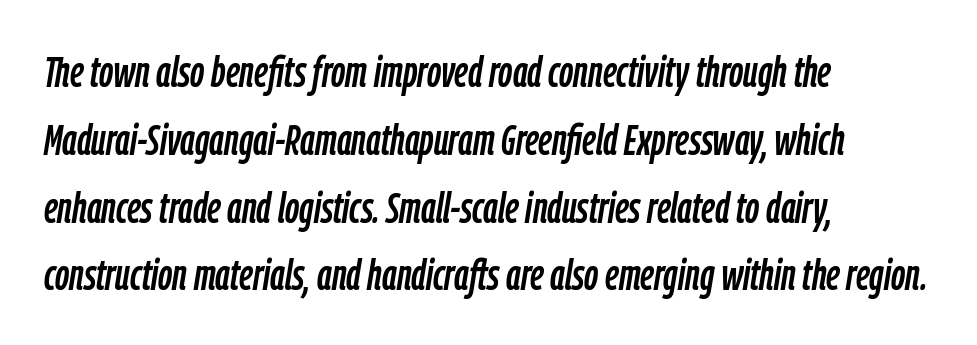
The image shows 44 px condensed type, italic (leaning right); set left-aligned, normal line spacing (1.54x), normal letter spacing, not underlined; low stroke contrast and a medium x-height.
